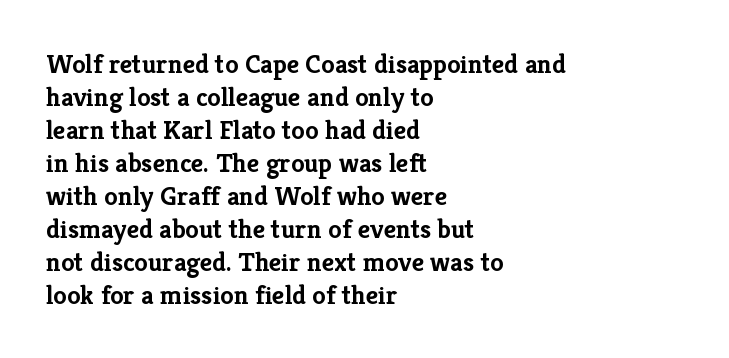
{"italic": "no", "bold": "yes", "underline": "no", "align": "left", "line_spacing_ratio": 1.22, "letter_spacing": "normal", "letter_spacing_em": 0.0, "glyph_px": 27}
